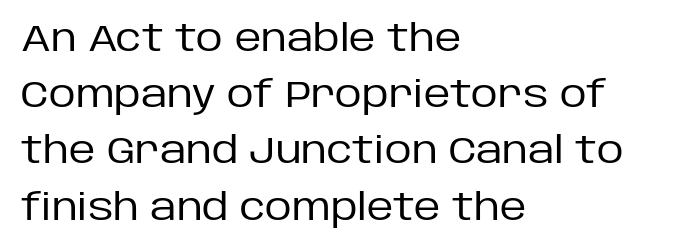
The image shows 37 px regular-weight sans-serif type, upright; set left-aligned, normal line spacing (1.52x), normal letter spacing, not underlined; low stroke contrast and a large x-height.
